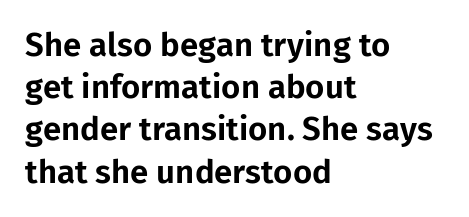
Q: Is the text italic (slanted)? A: No, it is upright.
Q: Is the typeface a serif or a sans-serif typeface? A: Sans-serif.
Q: Is the text underlined? A: No.
Q: How is the paragraph aligned? A: Left-aligned.
Q: Is the spacing between letters normal or unusually wide? A: Normal.
Q: Is the spacing between lines tight, normal or loose? A: Normal.
Q: Width (condensed, normal, or wide)? A: Normal.
Q: Stroke contrast? A: Low.
Q: x-height? A: Medium.
Q: Monospaced? A: No.
